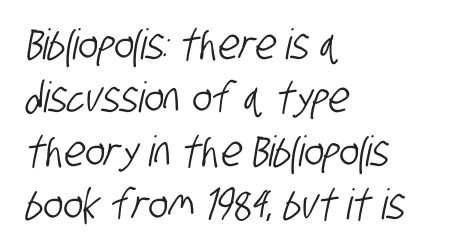
Q: Is the typeface a serif or a sans-serif typeface? A: Sans-serif.
Q: Is the text underlined? A: No.
Q: How is the paragraph aligned? A: Left-aligned.
Q: Is the spacing between letters normal or unusually wide? A: Normal.
Q: Is the spacing between lines tight, normal or loose? A: Normal.
Q: Width (condensed, normal, or wide)? A: Condensed.
Q: Stroke contrast? A: Low.
Q: x-height? A: Large.
Q: Monospaced? A: No.
